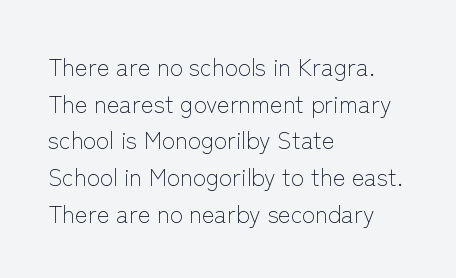
Q: Is the text bold? A: No.
Q: Is the text italic (slanted)? A: No, it is upright.
Q: Is the text underlined? A: No.
Q: How is the paragraph aligned? A: Left-aligned.
Q: Is the spacing between letters normal or unusually wide? A: Normal.
Q: Is the spacing between lines tight, normal or loose? A: Normal.
